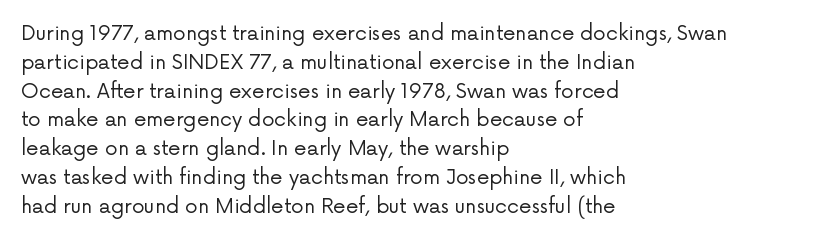
Vertical strokes here are truly vertical. The typesetting does not lean heavy: it is not bold. These lines keep a tight, regular rhythm from letter to letter. Anything drawn beneath the words? Only blank space. The designer left line spacing at the default. Caption: multi-line text, flush left, ragged right.
